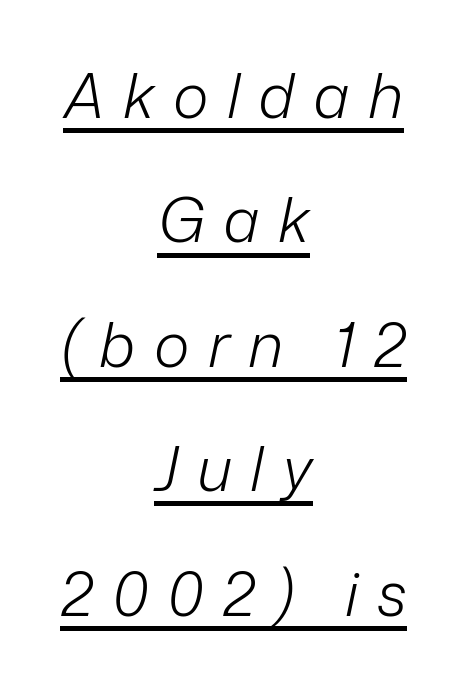
{"italic": "yes", "lean": "right", "slant_degrees": 12, "bold": "no", "weight": "light", "width": "normal", "stroke_contrast": "low", "x_height": "medium", "monospaced": "no", "underline": "yes", "align": "center", "line_spacing": "loose", "line_spacing_ratio": 2.04, "letter_spacing": "wide", "letter_spacing_em": 0.3, "glyph_px": 61}
